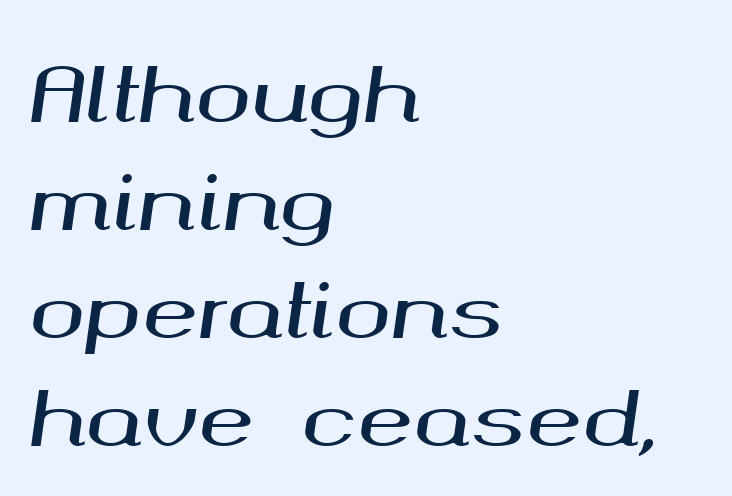
Q: Is the text italic (slanted)? A: Yes, it leans right by about 8 degrees.
Q: Is the text underlined? A: No.
Q: How is the paragraph aligned? A: Left-aligned.
Q: Is the spacing between letters normal or unusually wide? A: Normal.
Q: Is the spacing between lines tight, normal or loose? A: Normal.
Q: Width (condensed, normal, or wide)? A: Wide.
Q: Stroke contrast? A: Medium.
Q: x-height? A: Medium.
Q: Monospaced? A: No.
